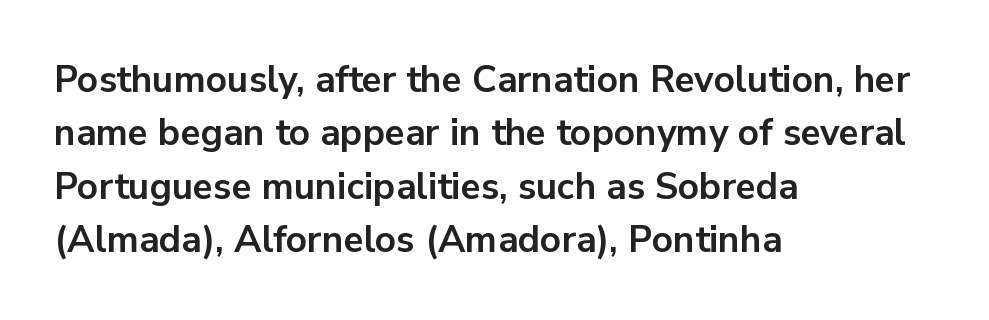
The face used here has the dense, thick strokes of a bold. Check under the words: just untouched page. Caption: multi-line text, flush left, ragged right. The face used here is rendered with its standard letterfit. Spacing verdict: proportional, widths tailored to each character.
